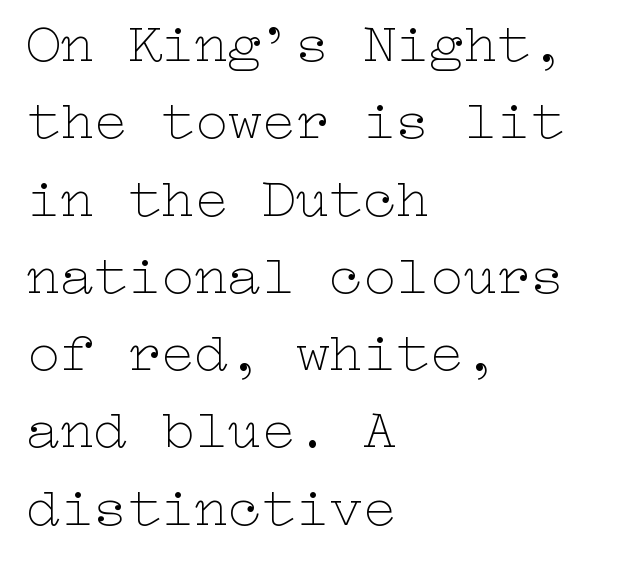
A typesetter would call this leading conventional body-copy spacing. Rendered with straight, roman letterforms. Look at the tracking — it's just the regular setting, nothing added. Letters have the restrained weight of plain body copy at most. Bare-footed words on every line.
